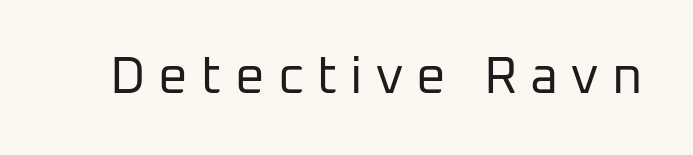
Q: Is the text bold? A: No.
Q: Is the text italic (slanted)? A: No, it is upright.
Q: Is the typeface a serif or a sans-serif typeface? A: Sans-serif.
Q: Is the text underlined? A: No.
Q: Is the spacing between letters normal or unusually wide? A: Unusually wide.
Q: Width (condensed, normal, or wide)? A: Normal.
Q: Stroke contrast? A: Low.
Q: x-height? A: Medium.
Q: Monospaced? A: No.
